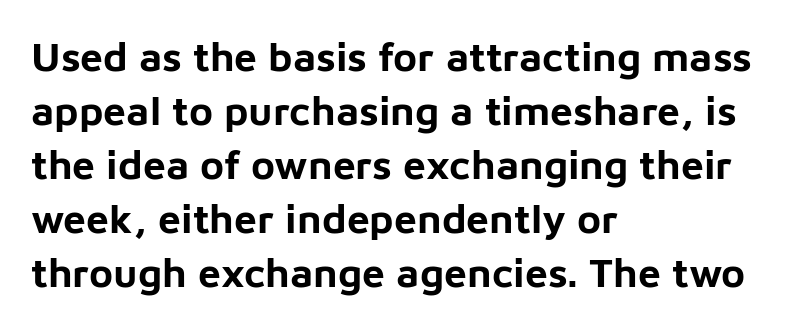
{"serif": "no", "italic": "no", "bold": "yes", "weight": "bold", "width": "normal", "stroke_contrast": "low", "x_height": "medium", "monospaced": "no", "underline": "no", "align": "left", "line_spacing": "normal", "line_spacing_ratio": 1.32, "letter_spacing": "normal", "letter_spacing_em": 0.0, "glyph_px": 41}
